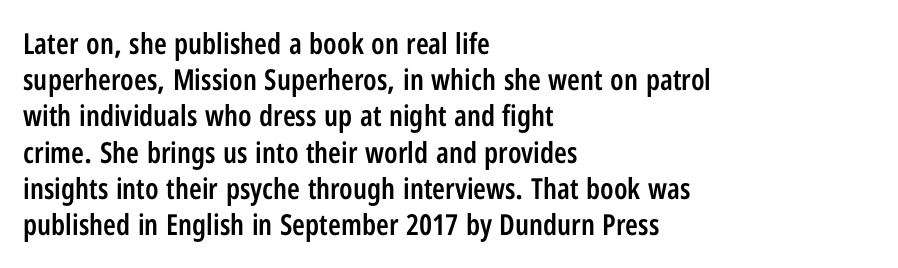
The image shows 29 px semibold, condensed sans-serif type, upright; set left-aligned, normal line spacing (1.25x), normal letter spacing, not underlined; low stroke contrast and a medium x-height.
